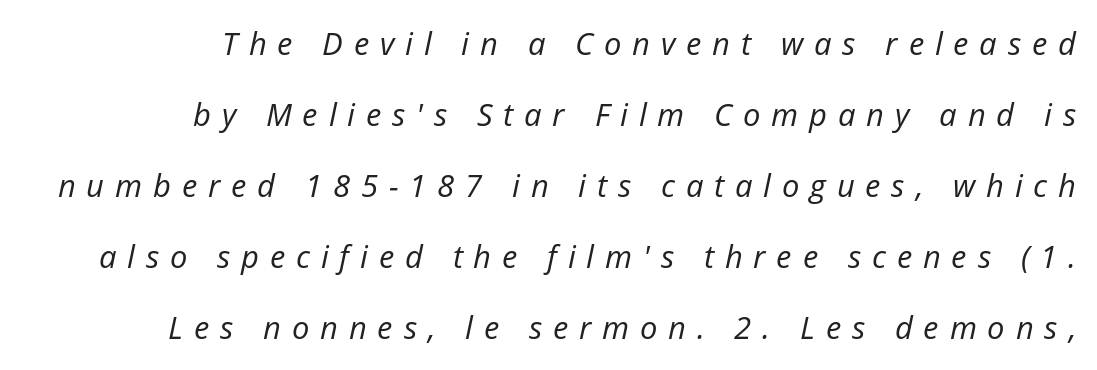
Is the letter spacing exaggerated? Yes — the characters are pushed far apart. All the whitespace from short lines collects on the left. This reads as an unemphasized weight, regular at the heaviest. The whole block is typeset with a tilt. Just letters on the line, the space beneath them empty. The vertical gap from one line to the next is large.
